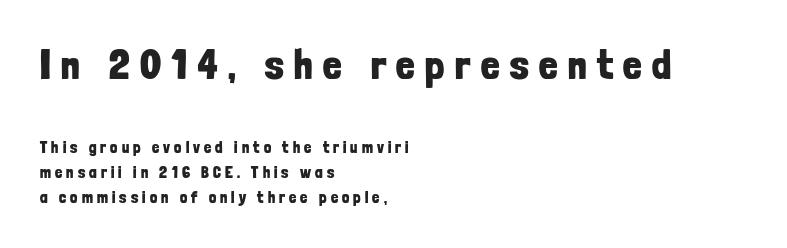
{"serif": "no", "italic": "no", "bold": "yes", "weight": "bold", "width": "condensed", "stroke_contrast": "low", "x_height": "medium", "monospaced": "no", "underline": "no", "align": "left", "line_spacing": "normal", "line_spacing_ratio": 1.57, "letter_spacing": "wide", "letter_spacing_em": 0.26, "larger_block": "first", "size_ratio": 2.56, "glyph_px": 41}
